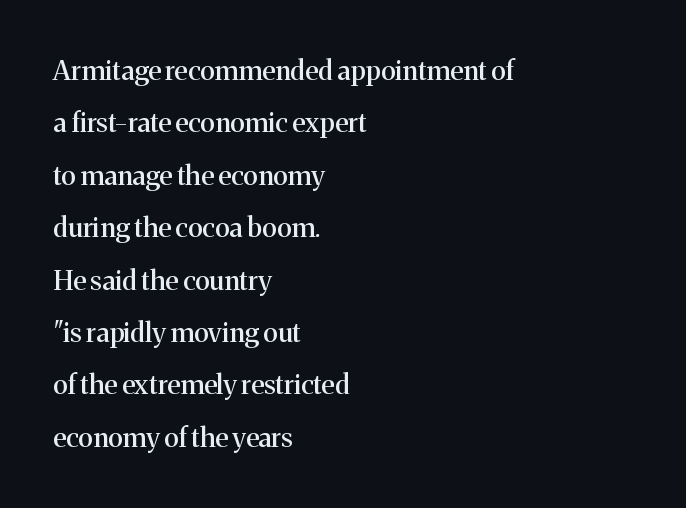
Every row of glyphs begins at an identical x-position on the left. The passage shown has conventional tracking throughout. A bare baseline throughout the passage. Quick note: interline space is abundant. Designer's note — italics off, roman on.
